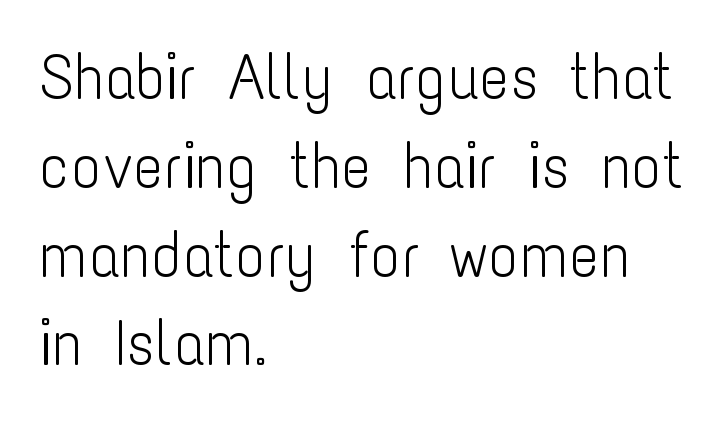
Rows of type keep a routine distance in the vertical direction. Look at the tracking — it's just the regular setting, nothing added. Serif or sans? Sans — the stroke terminals are bare. Quick note: not italic, upright.
